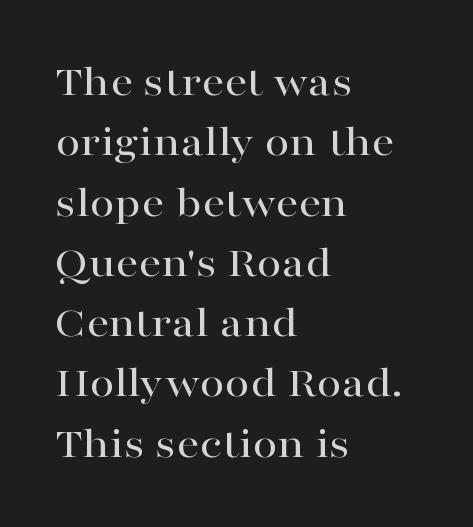
Each line starts at the same left margin while the right side varies. Words float on clear page, feet unadorned. Type style note: has serifs. How would I describe the line gaps? Plain and ordinary. The typography opts for an upright posture over an oblique one. Observe the ordinary spacing: letters are neighbours, not strangers.
